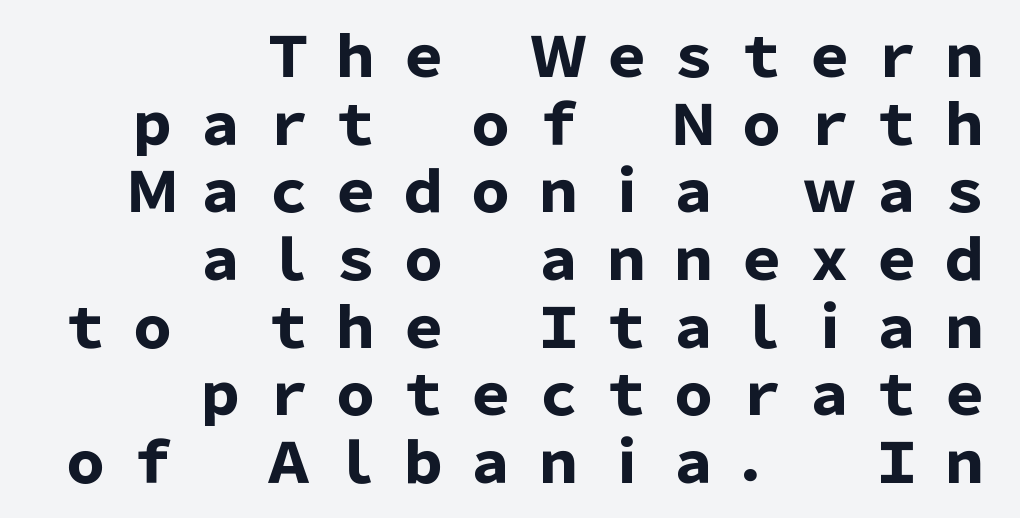
The sample has been set heavy, in full bold. Glance below the letters and you will spot only blank space. You can tell from the bare stems that sans-serif type was used. No italicization has been applied; the sample stays upright.
